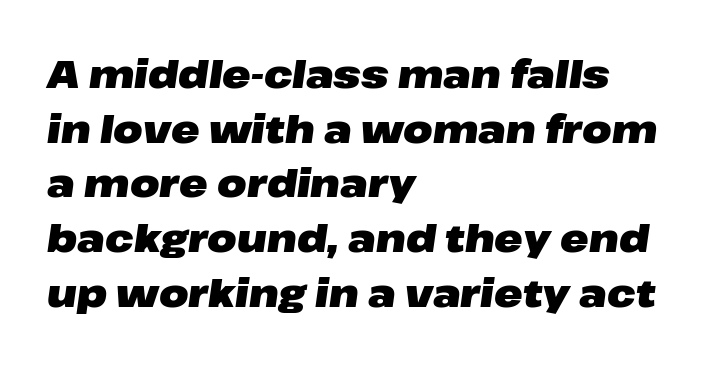
Q: Is the text bold? A: Yes.
Q: Is the text italic (slanted)? A: Yes, it leans right by about 8 degrees.
Q: Is the text underlined? A: No.
Q: How is the paragraph aligned? A: Left-aligned.
Q: Is the spacing between letters normal or unusually wide? A: Normal.
Q: Is the spacing between lines tight, normal or loose? A: Normal.
Q: Width (condensed, normal, or wide)? A: Wide.
Q: Stroke contrast? A: Low.
Q: x-height? A: Medium.
Q: Monospaced? A: No.
